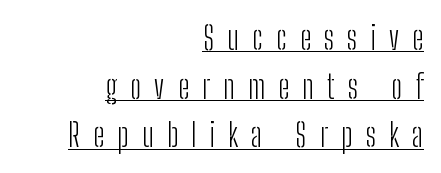
{"serif": "no", "italic": "no", "bold": "no", "weight": "light", "width": "condensed", "stroke_contrast": "low", "x_height": "medium", "monospaced": "no", "underline": "yes", "align": "right", "line_spacing": "normal", "line_spacing_ratio": 1.52, "letter_spacing": "wide", "letter_spacing_em": 0.41, "glyph_px": 32}
